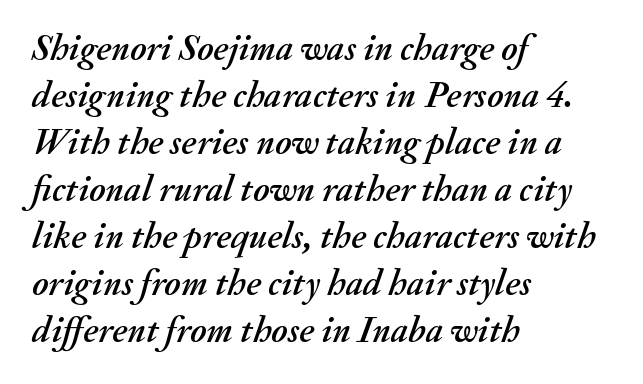
Q: Is the text italic (slanted)? A: Yes, it leans right by about 20 degrees.
Q: Is the text underlined? A: No.
Q: How is the paragraph aligned? A: Left-aligned.
Q: Is the spacing between letters normal or unusually wide? A: Normal.
Q: Is the spacing between lines tight, normal or loose? A: Normal.
Q: Width (condensed, normal, or wide)? A: Normal.
Q: Stroke contrast? A: Medium.
Q: x-height? A: Small.
Q: Monospaced? A: No.
